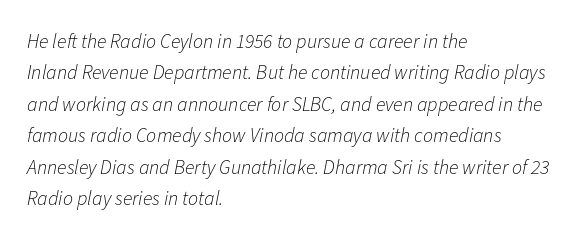
The image shows 20 px text type, italic (leaning right); set left-aligned, normal line spacing (1.57x), normal letter spacing, not underlined.
